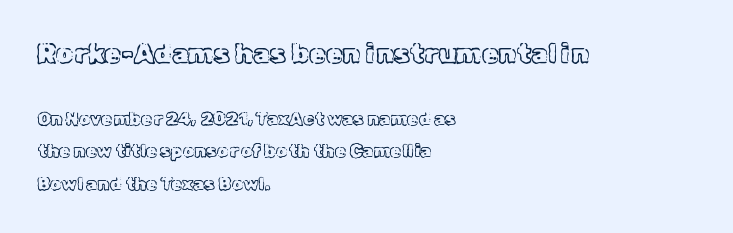
Rendered with straight, roman letterforms. The rendering anchors every line to the left-hand side. Larger block? The one above; the one below is distinctly smaller. Any mark beneath the type? The region is blank.
